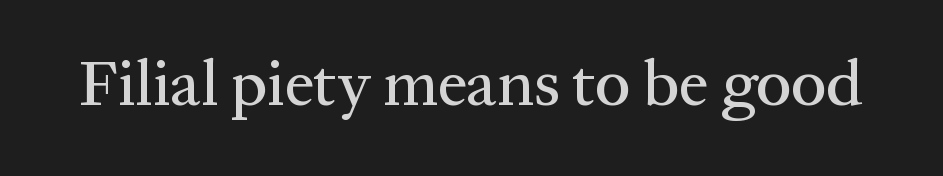
Q: Is the text italic (slanted)? A: No, it is upright.
Q: Is the typeface a serif or a sans-serif typeface? A: Serif.
Q: Is the text underlined? A: No.
Q: Is the spacing between letters normal or unusually wide? A: Normal.
Q: Width (condensed, normal, or wide)? A: Normal.
Q: Stroke contrast? A: Medium.
Q: x-height? A: Medium.
Q: Monospaced? A: No.
